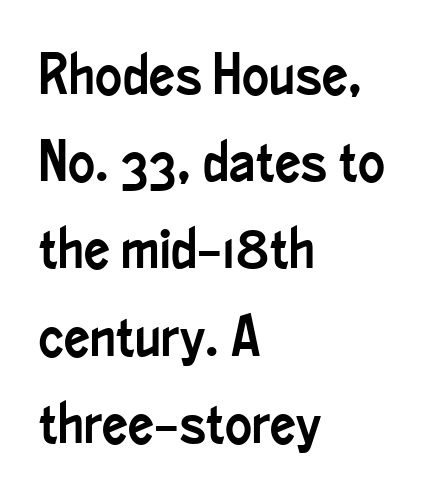
This sample has the flowing, uneven cadence of proportional lettering. Observe the ordinary spacing: letters are neighbours, not strangers. This sample uses an upright cut, with every glyph sitting square on the baseline. The ragged edge is on the right, which tells us the setting is flush left. Underline: absent. These lines are composed in type without serifs.
